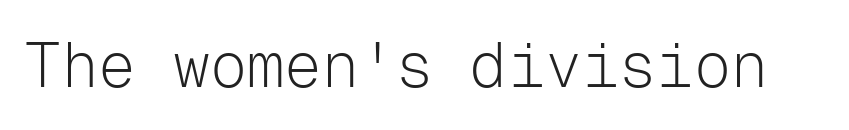
The image shows 62 px light sans-serif type, upright, monospaced; set normal letter spacing, not underlined; low stroke contrast and a medium x-height.
